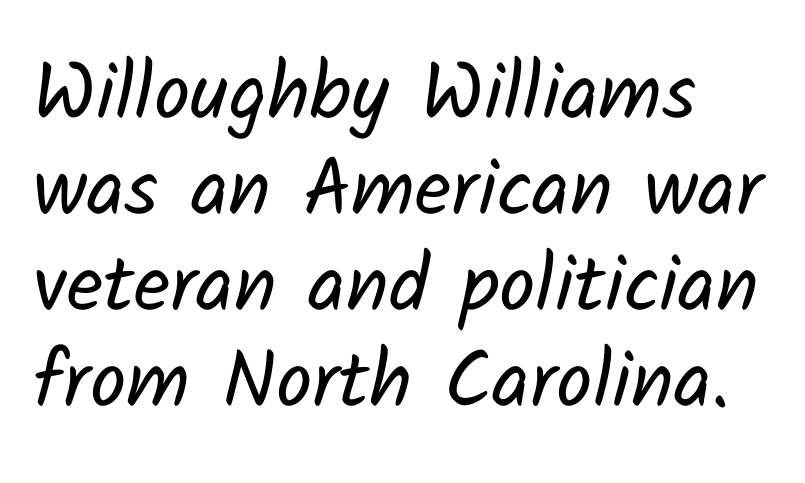
This sample is left-justified, so line endings fall wherever the words run out. Underline: absent. A typesetter would label this face a sans. This sample uses plain, unmodified letter spacing.
